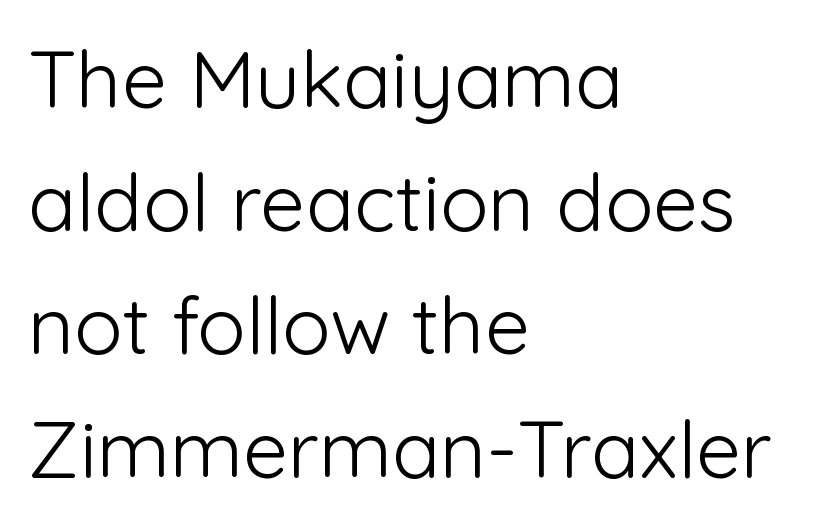
Q: Is the text bold? A: No.
Q: Is the text italic (slanted)? A: No, it is upright.
Q: Is the typeface a serif or a sans-serif typeface? A: Sans-serif.
Q: Is the text underlined? A: No.
Q: How is the paragraph aligned? A: Left-aligned.
Q: Is the spacing between letters normal or unusually wide? A: Normal.
Q: Is the spacing between lines tight, normal or loose? A: Normal.
Q: Width (condensed, normal, or wide)? A: Normal.
Q: Stroke contrast? A: Low.
Q: x-height? A: Medium.
Q: Monospaced? A: No.
